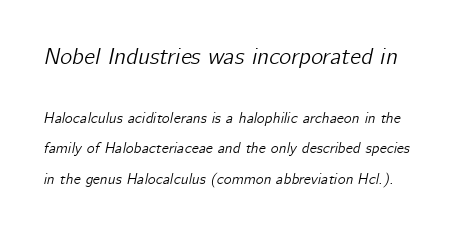
{"italic": "yes", "lean": "right", "slant_degrees": 12, "underline": "no", "line_spacing": "loose", "line_spacing_ratio": 2.05, "letter_spacing": "normal", "letter_spacing_em": 0.0, "larger_block": "first", "size_ratio": 1.53, "glyph_px": 23}
